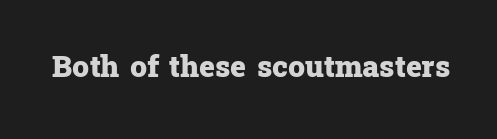
The image shows 30 px heavy serif type, upright; set normal letter spacing, not underlined; low stroke contrast and a medium x-height.
